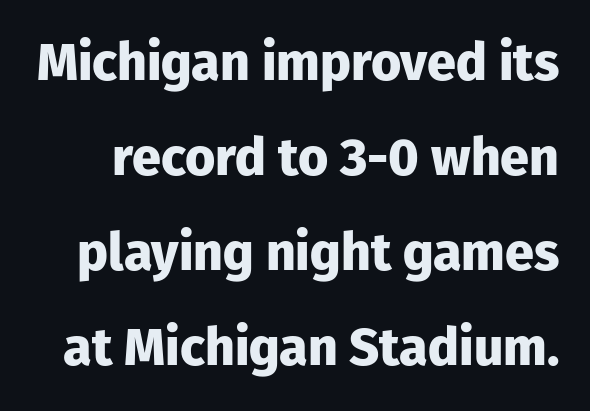
{"serif": "no", "italic": "no", "bold": "yes", "weight": "heavy", "width": "normal", "stroke_contrast": "low", "x_height": "medium", "monospaced": "no", "underline": "no", "line_spacing_ratio": 1.83, "letter_spacing": "normal", "letter_spacing_em": 0.0, "glyph_px": 52}
